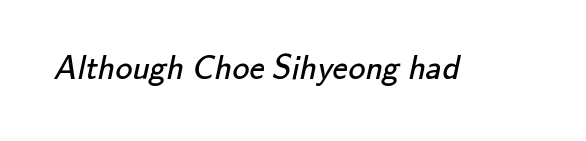
{"serif": "no", "bold": "no", "weight": "regular", "width": "normal", "stroke_contrast": "low", "x_height": "small", "monospaced": "no", "underline": "no", "letter_spacing": "normal", "letter_spacing_em": 0.0, "glyph_px": 34}
